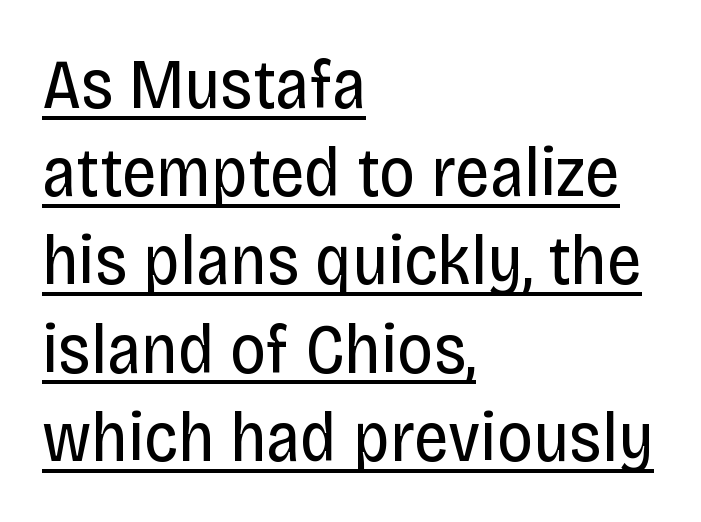
Varying glyph widths throughout — classic text-font behaviour. Notice how the stems are strictly vertical — no italics here. Caption: standard tracking, unaltered. The face used here is a sans, in the tradition of grotesques and geometrics.
